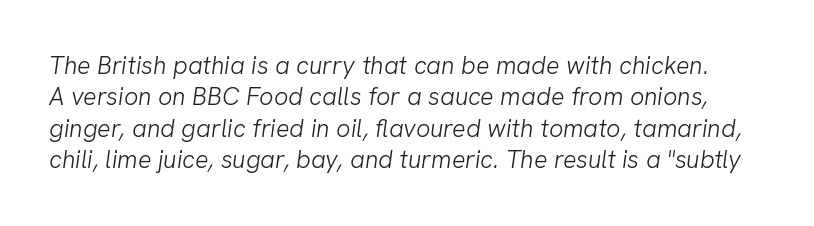
The image shows 25 px text type; set normal line spacing (1.26x), normal letter spacing, not underlined.
